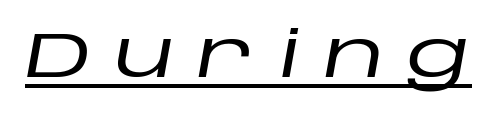
Q: Is the text italic (slanted)? A: Yes, it leans right by about 10 degrees.
Q: Is the text underlined? A: Yes.
Q: Is the spacing between letters normal or unusually wide? A: Unusually wide.
Q: Width (condensed, normal, or wide)? A: Wide.
Q: Stroke contrast? A: Low.
Q: x-height? A: Large.
Q: Monospaced? A: No.
